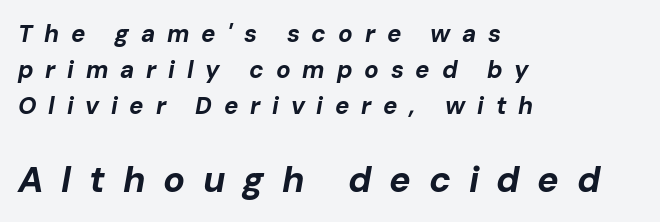
If you squint, the bottom block still reads clearly — it's the larger of the two. Notice how the passage keeps a crisp vertical edge on the left only. You can tell it's italic because the verticals aren't actually vertical. Spacing verdict: proportional, widths tailored to each character. Nobody drew a line under any word here. In terms of letterspacing, this is a distinctly airy, spread setting.
